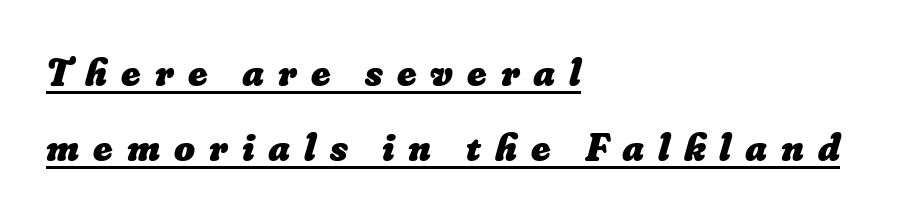
The letters advance in unequal steps, a hallmark of proportional type. Reading down the block, your eye returns to a fixed left position each line. Thick stems and heavy bowls — unmistakably bold. Decoration check: the copy is underlined. Does extra space separate the letters? Yes, quite a lot of it.
